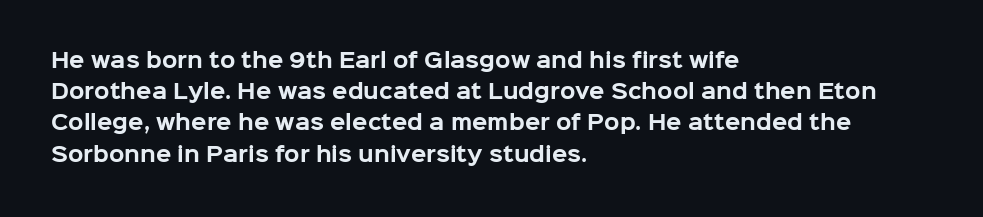
The image shows 20 px bold type, upright; set left-aligned, normal line spacing (1.56x), normal letter spacing, not underlined.
